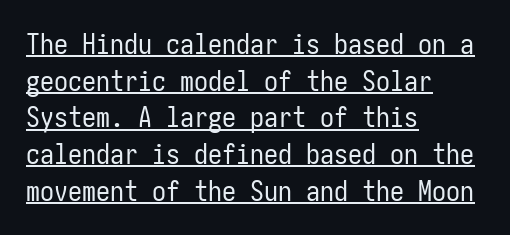
A typesetter would mark this as roman, not italic. Here the glyphs are tracked normally, forming tight word shapes. This sample uses a sans-serif face. Underlined type.
